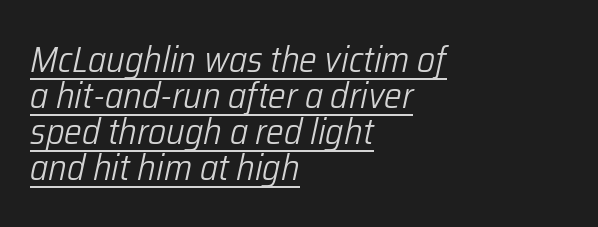
{"italic": "yes", "lean": "right", "slant_degrees": 12, "bold": "no", "weight": "light", "width": "condensed", "stroke_contrast": "low", "x_height": "medium", "monospaced": "no", "underline": "yes", "align": "left", "line_spacing": "tight", "line_spacing_ratio": 0.97, "letter_spacing": "normal", "letter_spacing_em": 0.0, "glyph_px": 37}
